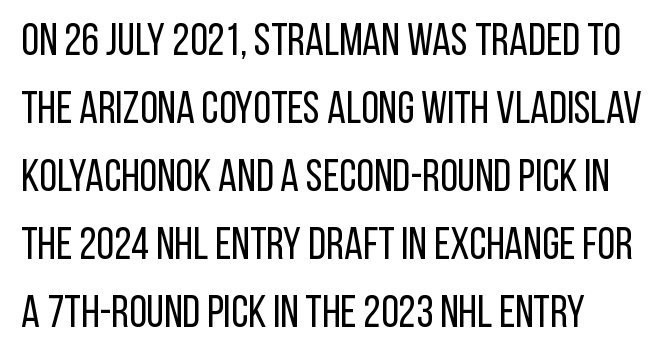
Q: Is the text bold? A: No.
Q: Is the text italic (slanted)? A: No, it is upright.
Q: Is the typeface a serif or a sans-serif typeface? A: Sans-serif.
Q: Is the text underlined? A: No.
Q: Is the spacing between letters normal or unusually wide? A: Normal.
Q: Is the spacing between lines tight, normal or loose? A: Normal.
Q: Width (condensed, normal, or wide)? A: Condensed.
Q: Stroke contrast? A: Low.
Q: x-height? A: Large.
Q: Monospaced? A: No.
